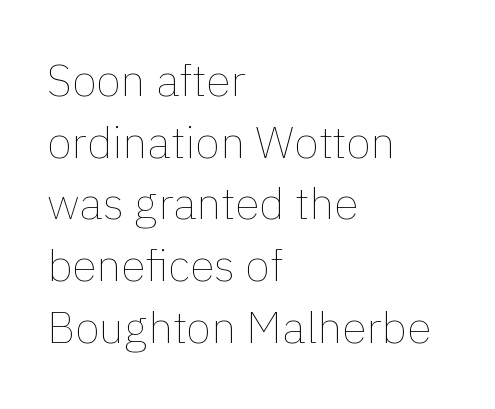
Q: Is the text bold? A: No.
Q: Is the text italic (slanted)? A: No, it is upright.
Q: Is the text underlined? A: No.
Q: How is the paragraph aligned? A: Left-aligned.
Q: Is the spacing between letters normal or unusually wide? A: Normal.
Q: Is the spacing between lines tight, normal or loose? A: Normal.
Q: Width (condensed, normal, or wide)? A: Normal.
Q: Stroke contrast? A: Low.
Q: x-height? A: Medium.
Q: Monospaced? A: No.
